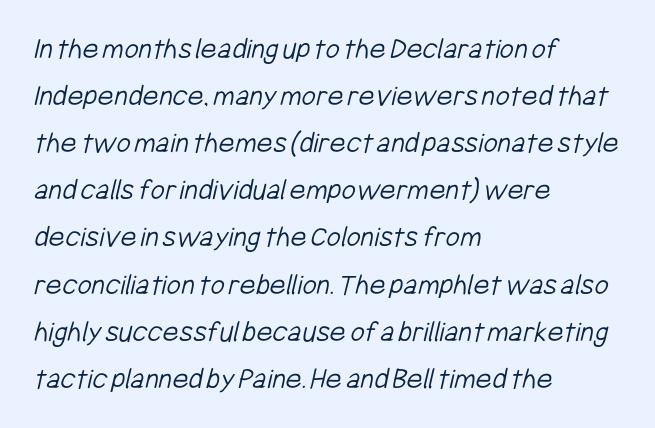
{"serif": "no", "bold": "no", "weight": "light", "width": "condensed", "stroke_contrast": "low", "x_height": "medium", "monospaced": "no", "underline": "no", "align": "left", "line_spacing": "normal", "line_spacing_ratio": 1.52, "letter_spacing": "normal", "letter_spacing_em": 0.0, "glyph_px": 31}
